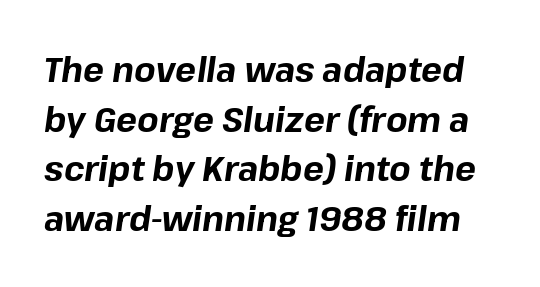
Caption: bold face, heavy strokes. Check the space under the baseline: it is left empty. The space between consecutive lines is moderate. Is this a fixed-width face? No — the glyphs have proportional, varying widths. Looking at the ascenders, they clearly lean. Spacing between characters is what you'd get straight out of the box.
